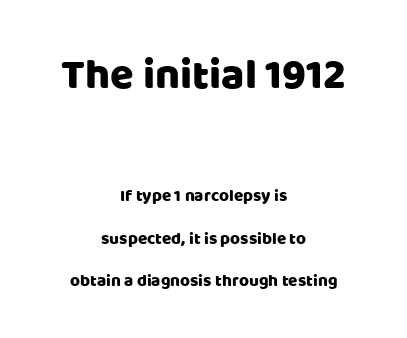
The image shows 43 px sans-serif type, upright; set centered, loose line spacing (2.49x), normal letter spacing, not underlined; the first (top) block is 2.53x larger; low stroke contrast and a large x-height.
